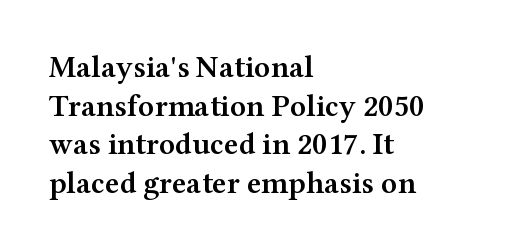
Q: Is the text bold? A: Semi-bold.
Q: Is the text italic (slanted)? A: No, it is upright.
Q: Is the typeface a serif or a sans-serif typeface? A: Serif.
Q: Is the text underlined? A: No.
Q: How is the paragraph aligned? A: Left-aligned.
Q: Is the spacing between letters normal or unusually wide? A: Normal.
Q: Is the spacing between lines tight, normal or loose? A: Normal.
Q: Width (condensed, normal, or wide)? A: Wide.
Q: Stroke contrast? A: Medium.
Q: x-height? A: Medium.
Q: Monospaced? A: No.
